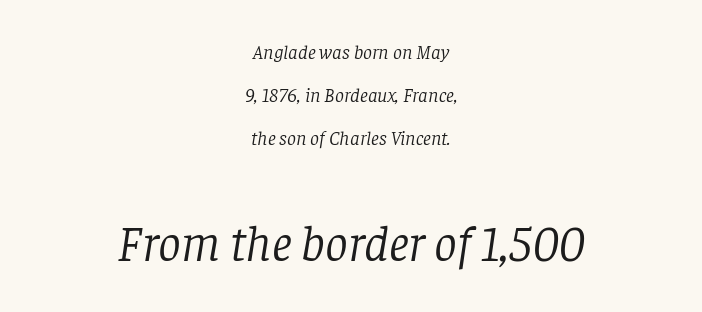
The image shows 51 px light serif type, italic (leaning right); set centered, loose line spacing (2.14x), normal letter spacing, not underlined; the second (bottom) block is 2.55x larger; low stroke contrast and a large x-height.
